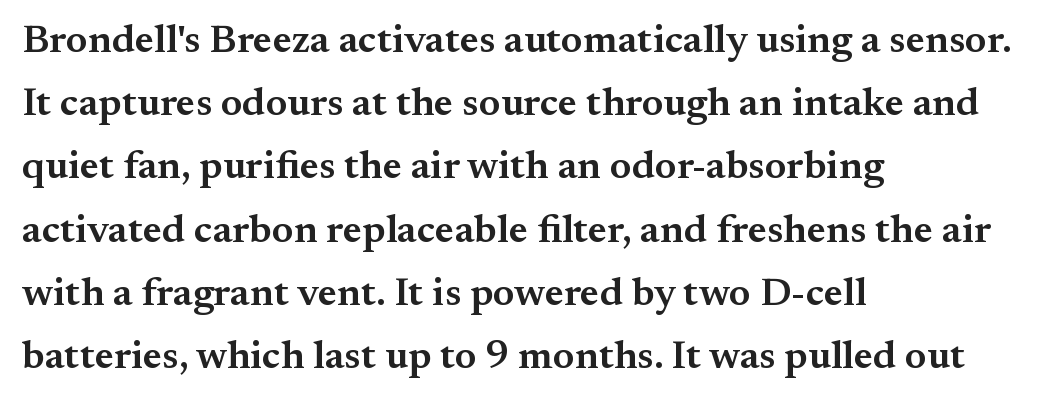
The image shows 40 px semibold serif type, upright; set left-aligned, normal line spacing (1.58x), normal letter spacing, not underlined; medium stroke contrast and a small x-height.
